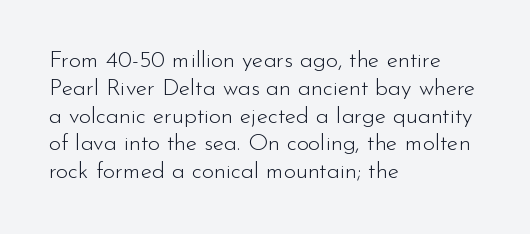
Q: Is the text bold? A: No.
Q: Is the text italic (slanted)? A: No, it is upright.
Q: Is the text underlined? A: No.
Q: How is the paragraph aligned? A: Left-aligned.
Q: Is the spacing between letters normal or unusually wide? A: Normal.
